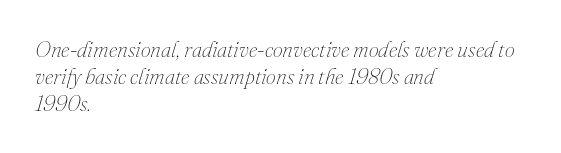
The image shows 22 px text type, italic (leaning right); set left-aligned, line spacing 1.23x, normal letter spacing, not underlined.
